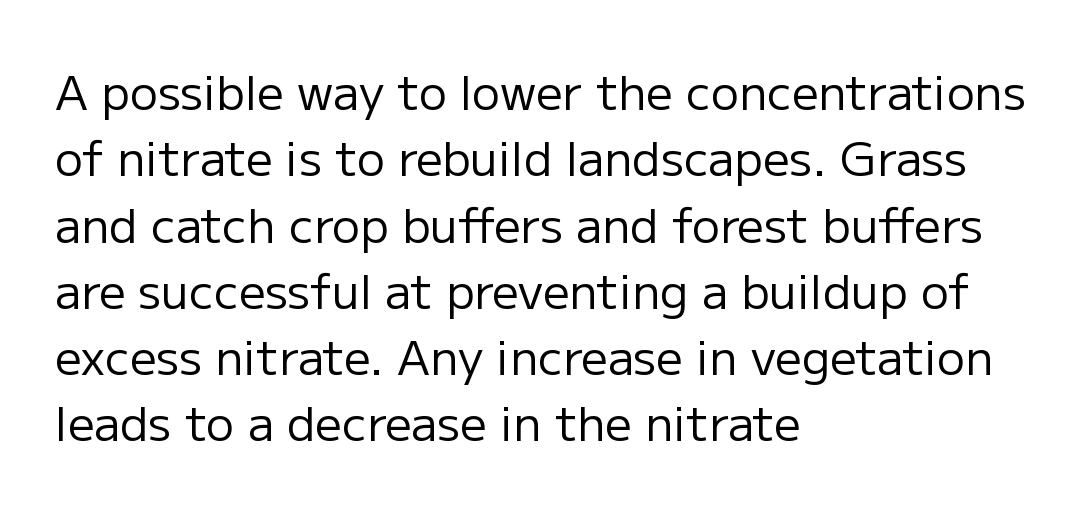
This sample has the flowing, uneven cadence of proportional lettering. The space directly below the letters is spotless. A sans-serif font was chosen for this passage. Compared with typical body copy, the letter spacing here is the same. Weight: regular or lighter. What's the leading like? Ordinary, nothing unusual.
